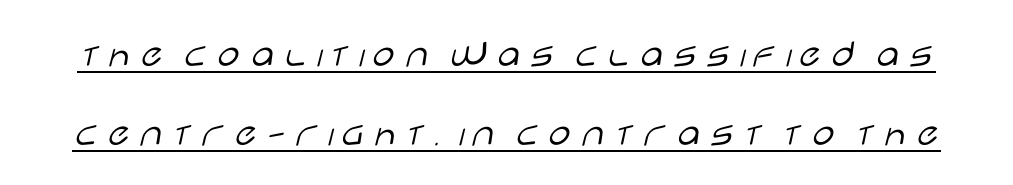
{"serif": "no", "bold": "no", "weight": "light", "width": "wide", "stroke_contrast": "low", "x_height": "large", "monospaced": "no", "underline": "yes", "line_spacing": "loose", "line_spacing_ratio": 1.97, "glyph_px": 40}
